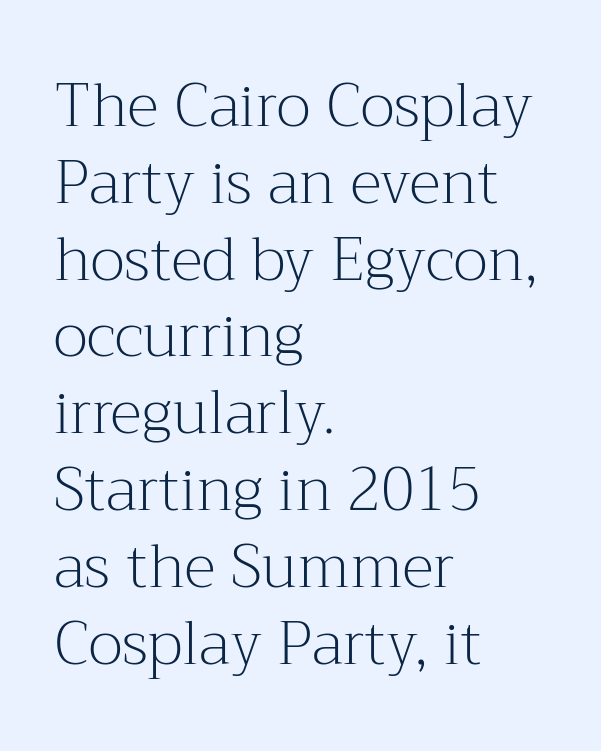
{"serif": "yes", "italic": "no", "bold": "no", "weight": "light", "width": "normal", "stroke_contrast": "medium", "x_height": "medium", "monospaced": "no", "underline": "no", "align": "left", "line_spacing": "normal", "line_spacing_ratio": 1.28, "letter_spacing": "normal", "letter_spacing_em": 0.0, "glyph_px": 60}
